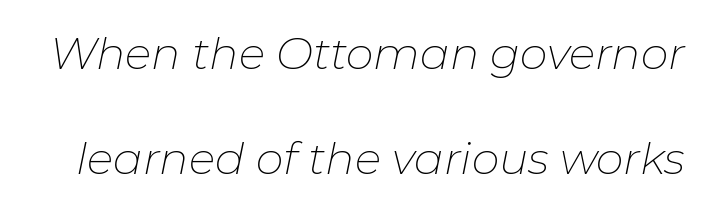
Q: Is the text bold? A: No.
Q: Is the text italic (slanted)? A: Yes, it leans right by about 11 degrees.
Q: Is the text underlined? A: No.
Q: Is the spacing between letters normal or unusually wide? A: Normal.
Q: Is the spacing between lines tight, normal or loose? A: Loose.
Q: Width (condensed, normal, or wide)? A: Normal.
Q: Stroke contrast? A: Low.
Q: x-height? A: Medium.
Q: Monospaced? A: No.
